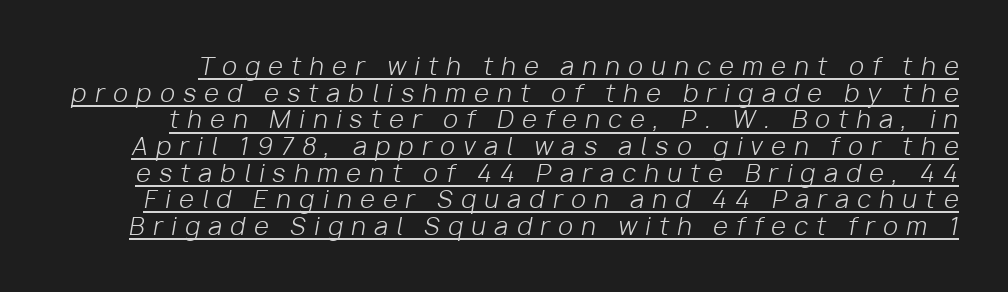
The image shows 24 px text type, italic (leaning right); set tight line spacing (1.11x), unusually wide letter spacing (+0.35 em), underlined.
